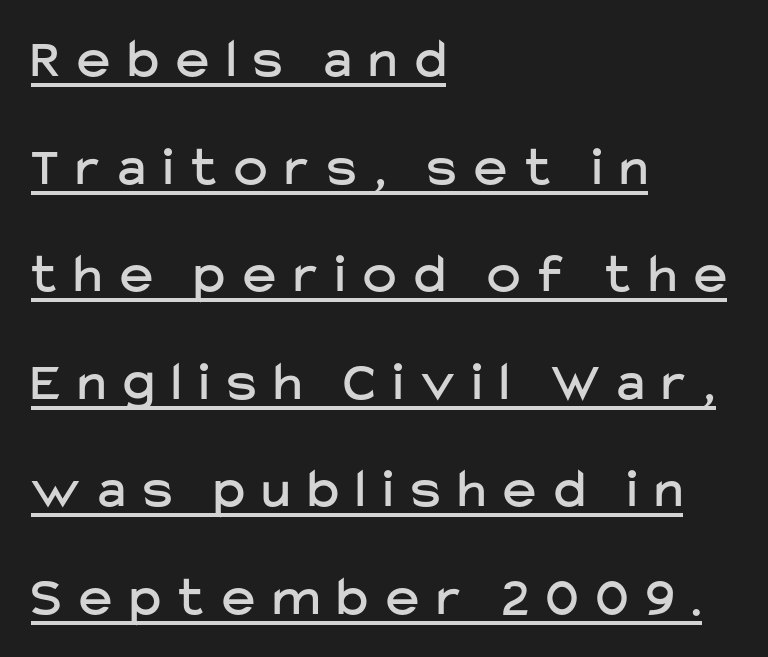
Q: Is the text italic (slanted)? A: No, it is upright.
Q: Is the typeface a serif or a sans-serif typeface? A: Sans-serif.
Q: Is the text underlined? A: Yes.
Q: How is the paragraph aligned? A: Left-aligned.
Q: Is the spacing between letters normal or unusually wide? A: Unusually wide.
Q: Is the spacing between lines tight, normal or loose? A: Loose.
Q: Width (condensed, normal, or wide)? A: Normal.
Q: Stroke contrast? A: Low.
Q: x-height? A: Medium.
Q: Monospaced? A: No.
